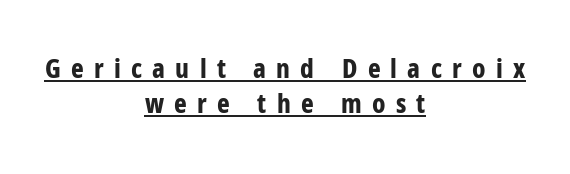
Q: Is the text bold? A: Yes.
Q: Is the text italic (slanted)? A: No, it is upright.
Q: Is the text underlined? A: Yes.
Q: How is the paragraph aligned? A: Centered.
Q: Is the spacing between letters normal or unusually wide? A: Unusually wide.
Q: Is the spacing between lines tight, normal or loose? A: Normal.
